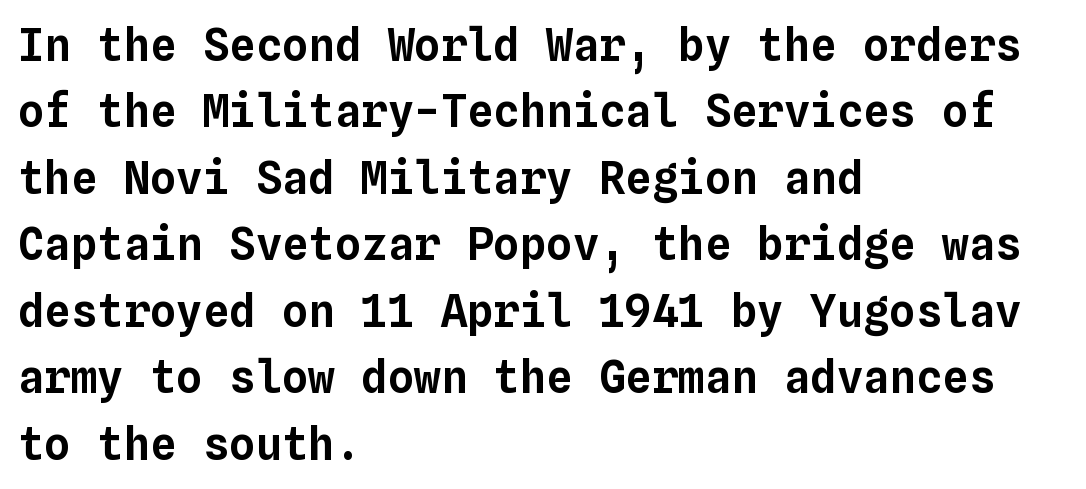
{"italic": "no", "width": "normal", "stroke_contrast": "low", "x_height": "medium", "monospaced": "yes", "underline": "no", "align": "left", "line_spacing": "normal", "line_spacing_ratio": 1.51, "letter_spacing": "normal", "letter_spacing_em": 0.0, "glyph_px": 44}
